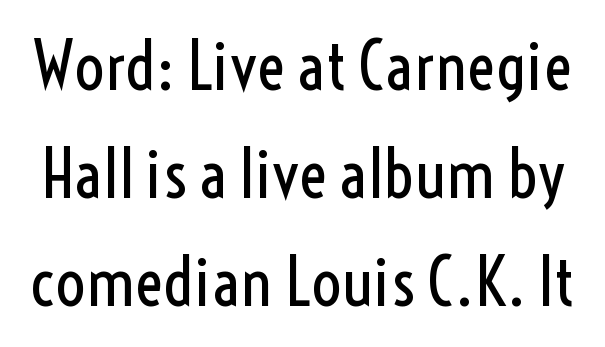
Do the characters align in a grid? No, the font is proportional. Nobody touched the tracking dial on this one. The passage shown is typeset with a sans-serif family. The lines sit at an ordinary, default distance from one another. Honestly, there is no underline to notice here at all. These glyphs show unthickened strokes, regular width or finer.
